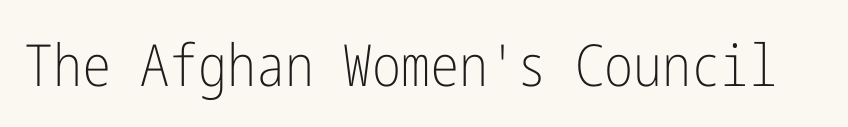
Quick note: underline off. Vertical strokes here are truly vertical. The type family on display is of the sans-serif kind. These lines keep a tight, regular rhythm from letter to letter. The letters look calm and open, with moderate or lighter stems.
